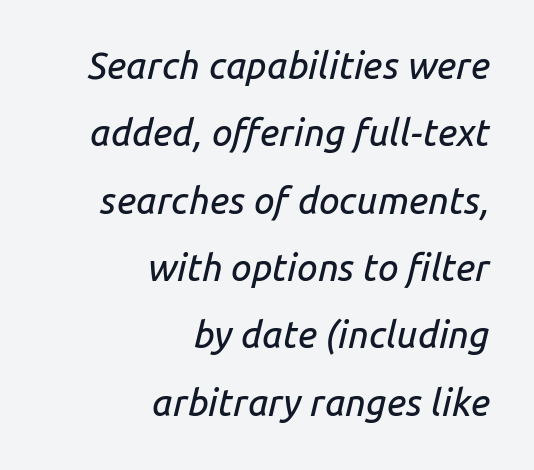
{"italic": "yes", "lean": "right", "slant_degrees": 14, "width": "normal", "stroke_contrast": "low", "x_height": "medium", "monospaced": "no", "underline": "no", "align": "right", "line_spacing_ratio": 1.82, "letter_spacing": "normal", "letter_spacing_em": 0.0, "glyph_px": 37}
